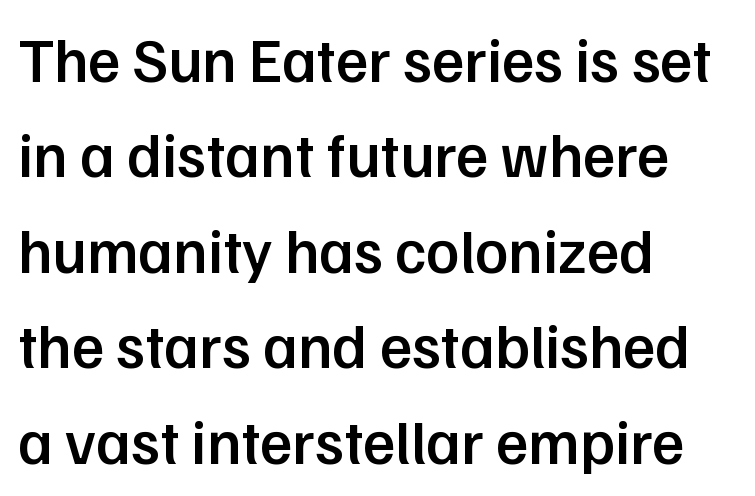
In terms of weight, the rendering is demibold, just under bold. Reading down the block, your eye returns to a fixed left position each line. Caption: standard tracking, unaltered. The rendering uses natural spacing where letterforms have individual widths. Horizontal bands of white between lines are of average thickness.
